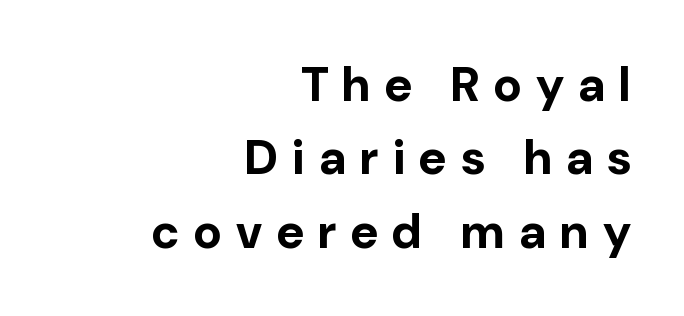
{"serif": "no", "italic": "no", "bold": "yes", "weight": "bold", "width": "normal", "stroke_contrast": "low", "x_height": "medium", "monospaced": "no", "underline": "no", "align": "right", "line_spacing": "normal", "line_spacing_ratio": 1.53, "letter_spacing": "wide", "letter_spacing_em": 0.3, "glyph_px": 48}
